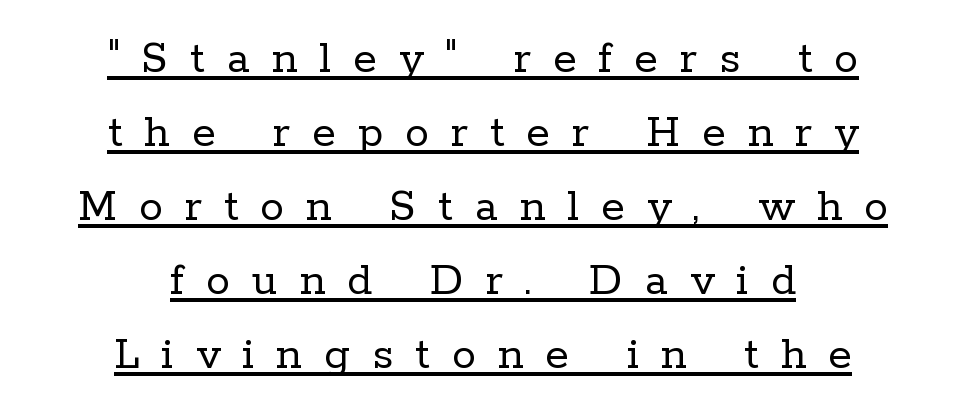
{"serif": "yes", "italic": "no", "bold": "no", "weight": "regular", "width": "normal", "stroke_contrast": "low", "x_height": "medium", "monospaced": "no", "underline": "yes", "align": "center", "line_spacing": "normal", "line_spacing_ratio": 1.54, "letter_spacing": "wide", "letter_spacing_em": 0.46, "glyph_px": 48}
